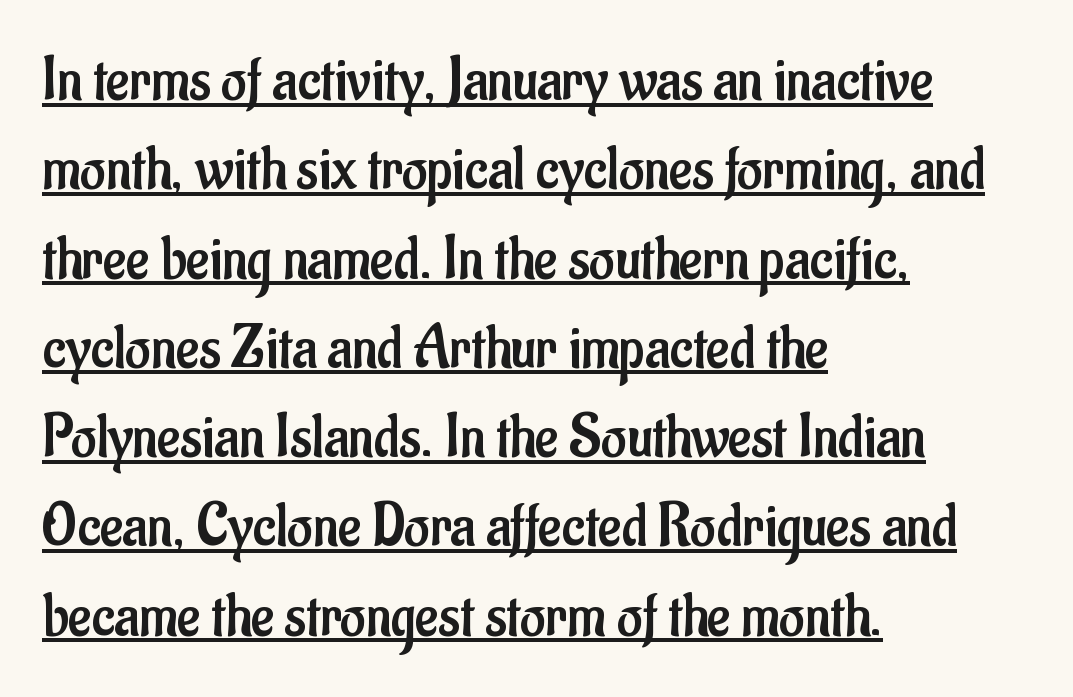
{"serif": "no", "italic": "no", "bold": "no", "weight": "regular", "width": "condensed", "stroke_contrast": "low", "x_height": "small", "monospaced": "no", "underline": "yes", "align": "left", "line_spacing": "normal", "line_spacing_ratio": 1.44, "letter_spacing": "normal", "letter_spacing_em": 0.0, "glyph_px": 62}
